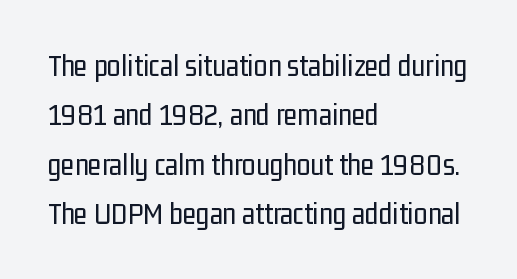
{"serif": "no", "italic": "no", "bold": "no", "weight": "regular", "width": "condensed", "stroke_contrast": "low", "x_height": "medium", "monospaced": "no", "underline": "no", "align": "left", "line_spacing": "normal", "line_spacing_ratio": 1.59, "letter_spacing": "normal", "letter_spacing_em": 0.0, "glyph_px": 31}
